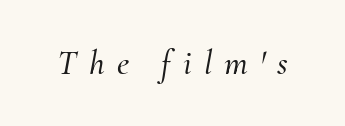
{"serif": "yes", "italic": "yes", "lean": "right", "slant_degrees": 10, "width": "normal", "stroke_contrast": "medium", "x_height": "small", "monospaced": "no", "underline": "no", "letter_spacing": "wide", "letter_spacing_em": 0.35, "glyph_px": 35}
